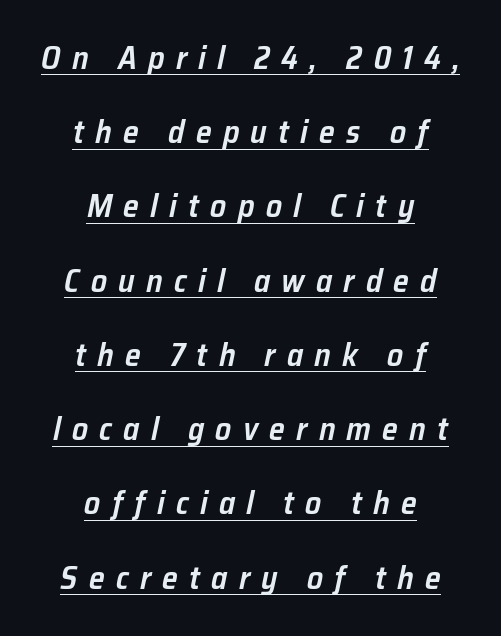
{"italic": "yes", "lean": "right", "slant_degrees": 12, "bold": "semi", "weight": "semibold", "width": "normal", "stroke_contrast": "low", "x_height": "medium", "monospaced": "no", "underline": "yes", "align": "center", "line_spacing": "loose", "line_spacing_ratio": 2.32, "letter_spacing": "wide", "letter_spacing_em": 0.35, "glyph_px": 32}
